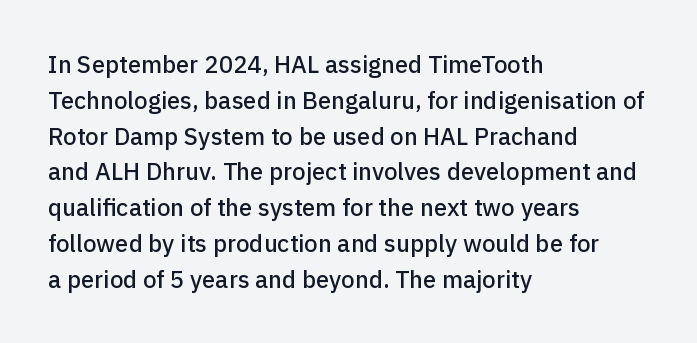
{"italic": "no", "underline": "no", "align": "left", "line_spacing": "normal", "line_spacing_ratio": 1.49, "letter_spacing": "normal", "letter_spacing_em": 0.0, "glyph_px": 24}
